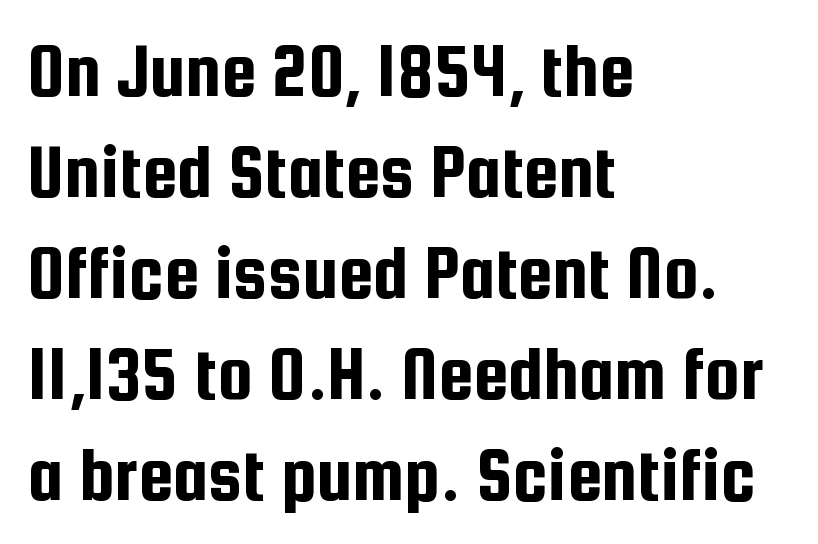
Q: Is the text italic (slanted)? A: No, it is upright.
Q: Is the typeface a serif or a sans-serif typeface? A: Sans-serif.
Q: Is the text underlined? A: No.
Q: How is the paragraph aligned? A: Left-aligned.
Q: Is the spacing between letters normal or unusually wide? A: Normal.
Q: Is the spacing between lines tight, normal or loose? A: Normal.
Q: Width (condensed, normal, or wide)? A: Condensed.
Q: Stroke contrast? A: Low.
Q: x-height? A: Medium.
Q: Monospaced? A: No.
